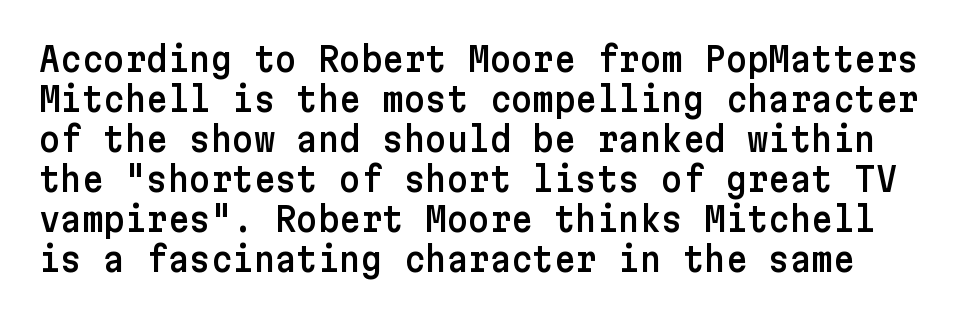
Q: Is the text italic (slanted)? A: No, it is upright.
Q: Is the typeface a serif or a sans-serif typeface? A: Sans-serif.
Q: Is the text underlined? A: No.
Q: Is the spacing between letters normal or unusually wide? A: Normal.
Q: Width (condensed, normal, or wide)? A: Normal.
Q: Stroke contrast? A: Low.
Q: x-height? A: Medium.
